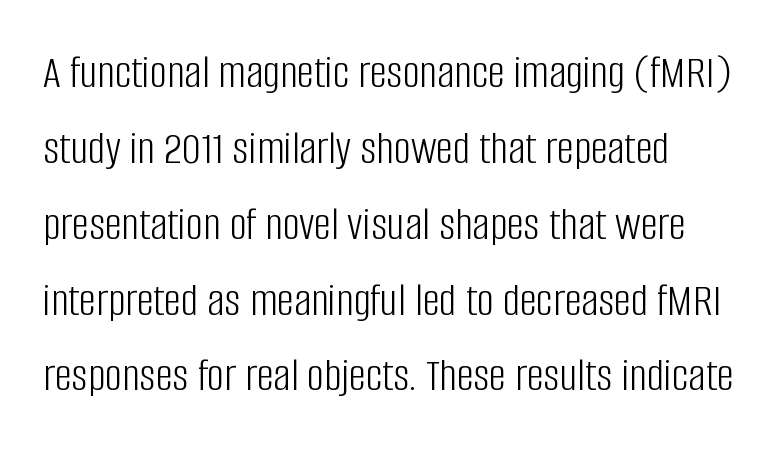
Q: Is the text bold? A: No.
Q: Is the text italic (slanted)? A: No, it is upright.
Q: Is the typeface a serif or a sans-serif typeface? A: Sans-serif.
Q: Is the text underlined? A: No.
Q: Is the spacing between letters normal or unusually wide? A: Normal.
Q: Is the spacing between lines tight, normal or loose? A: Normal.
Q: Width (condensed, normal, or wide)? A: Condensed.
Q: Stroke contrast? A: Low.
Q: x-height? A: Large.
Q: Monospaced? A: No.
